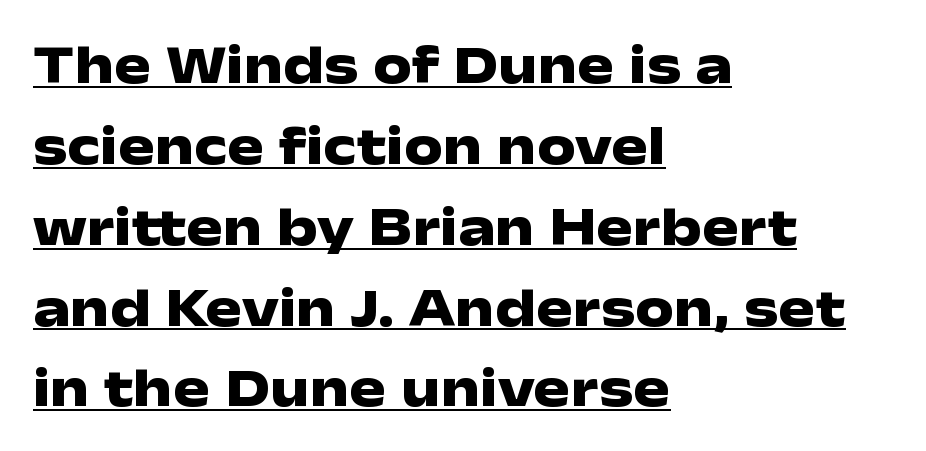
Q: Is the text bold? A: Yes.
Q: Is the text italic (slanted)? A: No, it is upright.
Q: Is the typeface a serif or a sans-serif typeface? A: Sans-serif.
Q: Is the text underlined? A: Yes.
Q: How is the paragraph aligned? A: Left-aligned.
Q: Is the spacing between letters normal or unusually wide? A: Normal.
Q: Is the spacing between lines tight, normal or loose? A: Normal.
Q: Width (condensed, normal, or wide)? A: Wide.
Q: Stroke contrast? A: Low.
Q: x-height? A: Medium.
Q: Monospaced? A: No.
